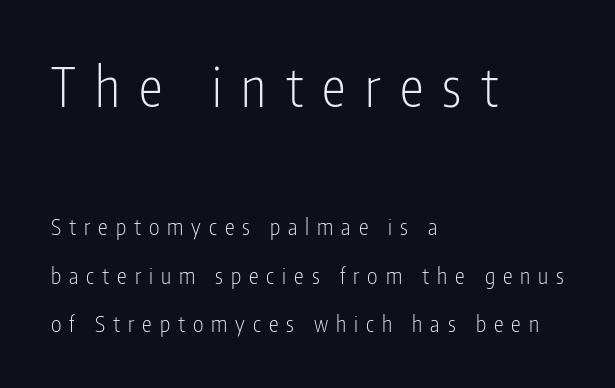
Q: Is the text bold? A: No.
Q: Is the text italic (slanted)? A: No, it is upright.
Q: Is the typeface a serif or a sans-serif typeface? A: Sans-serif.
Q: Is the text underlined? A: No.
Q: How is the paragraph aligned? A: Left-aligned.
Q: Is the spacing between letters normal or unusually wide? A: Unusually wide.
Q: Is the spacing between lines tight, normal or loose? A: Loose.
Q: Which block of text is set in a larger size, the first (top) or the second (bottom)? A: The first (top) one.
Q: Width (condensed, normal, or wide)? A: Condensed.
Q: Stroke contrast? A: Low.
Q: x-height? A: Medium.
Q: Monospaced? A: No.
